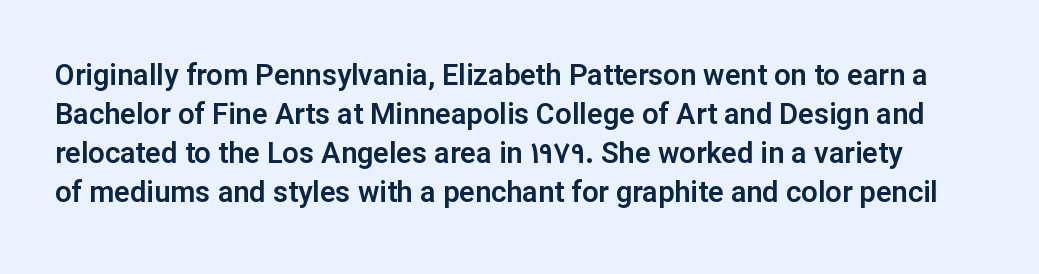
You could not count columns in this text — the font is proportionally spaced. Nobody touched the tracking dial on this one. The type family on display is of the sans-serif kind. The lettering holds an erect, upright posture throughout. The foot of each line stays bare and open.
